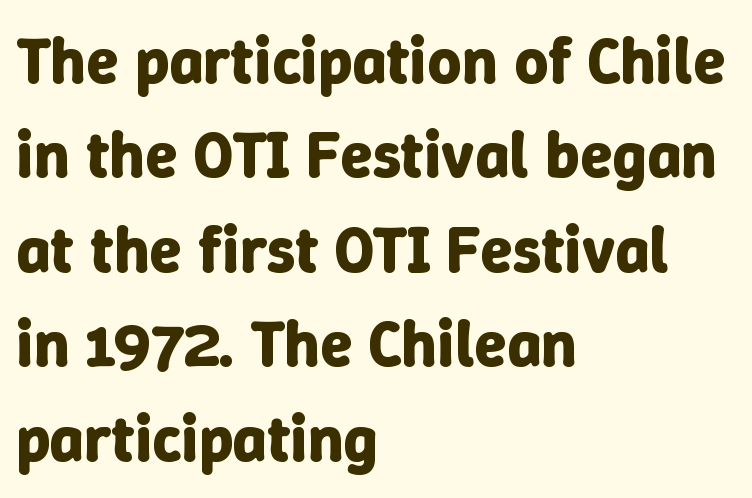
The image shows 66 px bold type, upright; set left-aligned, normal line spacing (1.43x), normal letter spacing, not underlined; low stroke contrast and a medium x-height.
